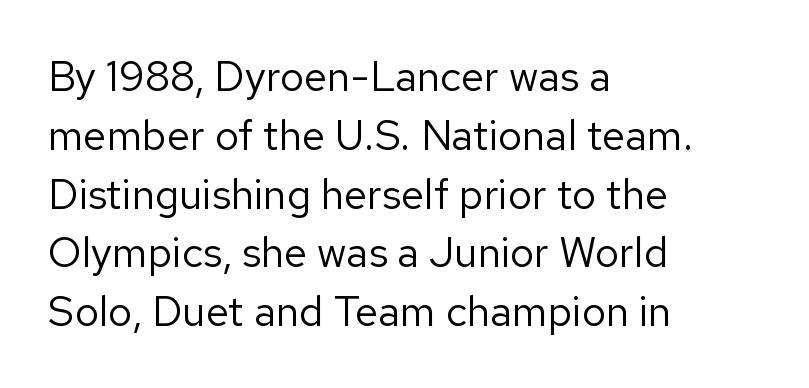
Q: Is the text bold? A: No.
Q: Is the text italic (slanted)? A: No, it is upright.
Q: Is the typeface a serif or a sans-serif typeface? A: Sans-serif.
Q: Is the text underlined? A: No.
Q: How is the paragraph aligned? A: Left-aligned.
Q: Is the spacing between letters normal or unusually wide? A: Normal.
Q: Is the spacing between lines tight, normal or loose? A: Normal.
Q: Width (condensed, normal, or wide)? A: Normal.
Q: Stroke contrast? A: Low.
Q: x-height? A: Medium.
Q: Monospaced? A: No.
